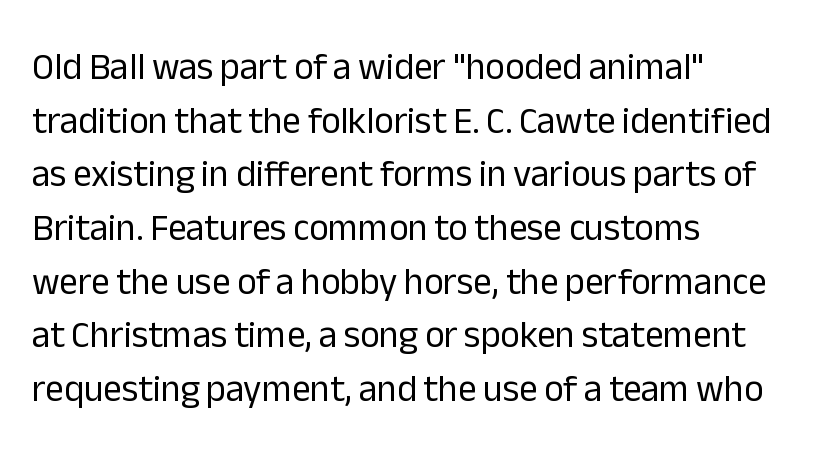
The image shows 37 px regular-weight sans-serif type, upright; set left-aligned, normal line spacing (1.45x), normal letter spacing, not underlined; low stroke contrast and a medium x-height.
